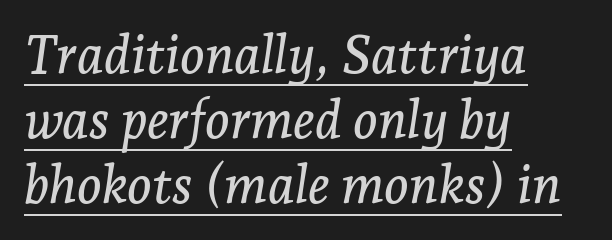
{"serif": "yes", "italic": "yes", "lean": "right", "slant_degrees": 7, "width": "normal", "stroke_contrast": "low", "x_height": "medium", "monospaced": "no", "underline": "yes", "align": "left", "line_spacing": "normal", "line_spacing_ratio": 1.25, "letter_spacing": "normal", "letter_spacing_em": 0.0, "glyph_px": 52}
